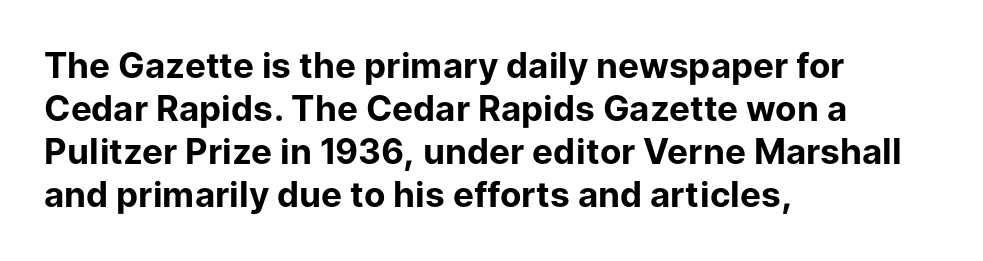
{"serif": "no", "italic": "no", "bold": "yes", "weight": "bold", "width": "normal", "stroke_contrast": "low", "x_height": "medium", "monospaced": "no", "underline": "no", "align": "left", "line_spacing_ratio": 1.23, "letter_spacing": "normal", "letter_spacing_em": 0.0, "glyph_px": 35}
